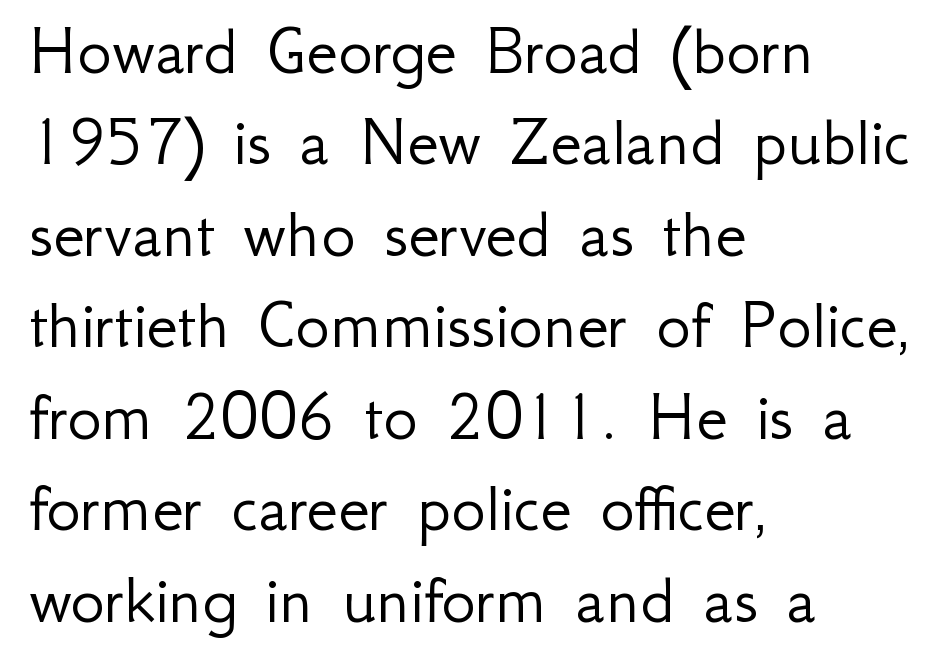
{"serif": "no", "italic": "no", "bold": "no", "weight": "light", "width": "normal", "stroke_contrast": "low", "x_height": "small", "monospaced": "no", "underline": "no", "align": "left", "line_spacing": "normal", "line_spacing_ratio": 1.27, "letter_spacing": "normal", "letter_spacing_em": 0.0, "glyph_px": 72}
